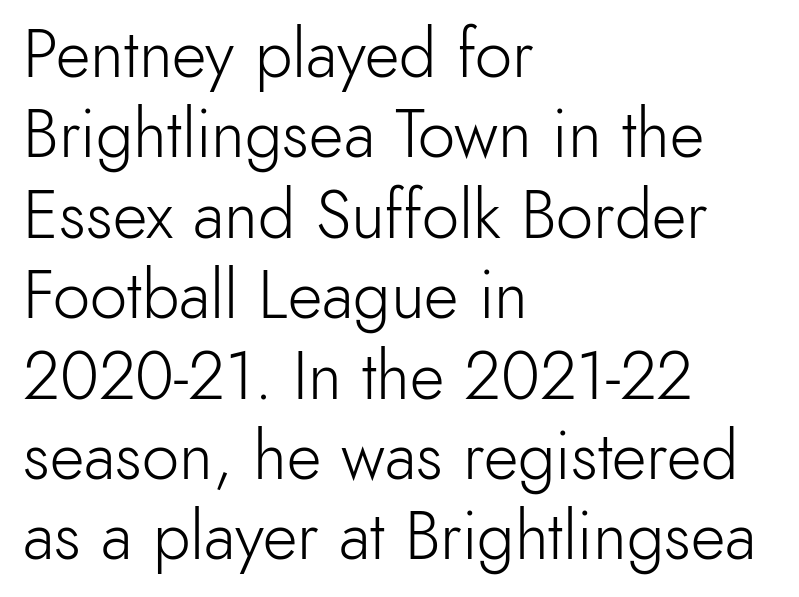
Q: Is the text bold? A: No.
Q: Is the text italic (slanted)? A: No, it is upright.
Q: Is the typeface a serif or a sans-serif typeface? A: Sans-serif.
Q: Is the text underlined? A: No.
Q: How is the paragraph aligned? A: Left-aligned.
Q: Is the spacing between letters normal or unusually wide? A: Normal.
Q: Width (condensed, normal, or wide)? A: Normal.
Q: x-height? A: Small.
Q: Monospaced? A: No.
